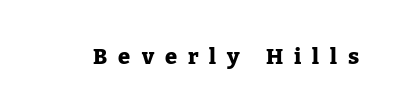
The image shows 22 px bold type, upright; set unusually wide letter spacing (+0.5 em), not underlined.
